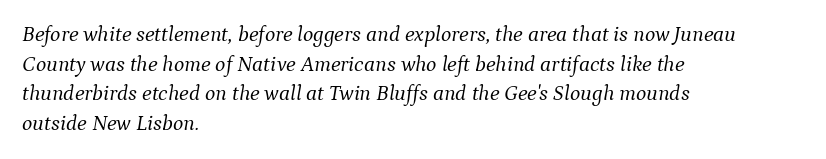
The image shows 22 px text type, italic (leaning right); set left-aligned, normal line spacing (1.35x), normal letter spacing, not underlined.
